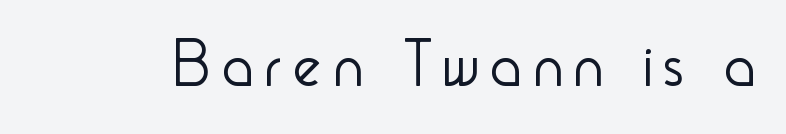
The typography opts for an upright posture over an oblique one. In terms of letterform style, serifs are entirely absent. Unmarked baselines from the first word to the last. On a weight scale, this lands at 450 or below. Character widths vary here, with narrow letters taking less room than wide ones.
